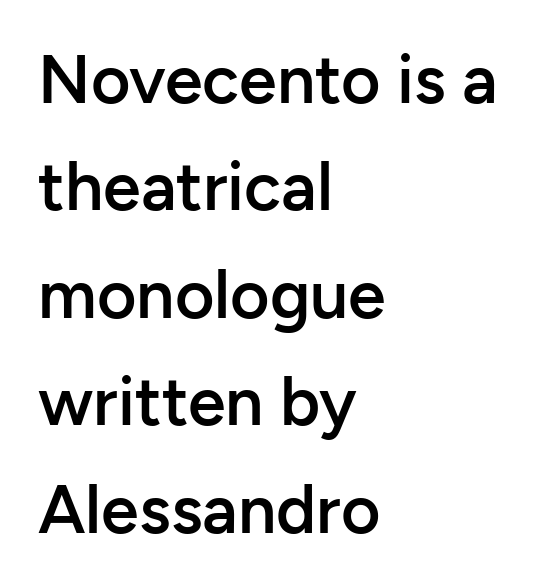
This sample uses an upright cut, with every glyph sitting square on the baseline. The font family rendered here belongs to the sans-serif group. The line-height multiplier appears to be the usual default. Varying glyph widths throughout — classic text-font behaviour. Inter-character spacing is left at the font's built-in metrics.
